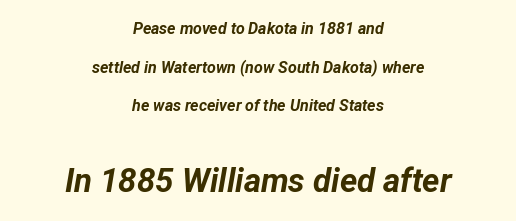
The image shows 33 px bold type, italic (leaning right); set centered, loose line spacing (2.41x), normal letter spacing, not underlined; the second (bottom) block is 2.06x larger; low stroke contrast and a medium x-height.
